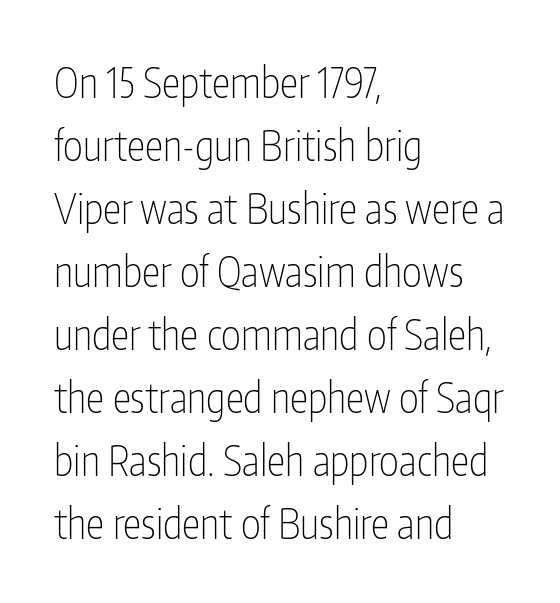
Q: Is the text bold? A: No.
Q: Is the text italic (slanted)? A: No, it is upright.
Q: Is the typeface a serif or a sans-serif typeface? A: Sans-serif.
Q: Is the text underlined? A: No.
Q: How is the paragraph aligned? A: Left-aligned.
Q: Is the spacing between letters normal or unusually wide? A: Normal.
Q: Is the spacing between lines tight, normal or loose? A: Normal.
Q: Width (condensed, normal, or wide)? A: Condensed.
Q: Stroke contrast? A: Low.
Q: x-height? A: Medium.
Q: Monospaced? A: No.
